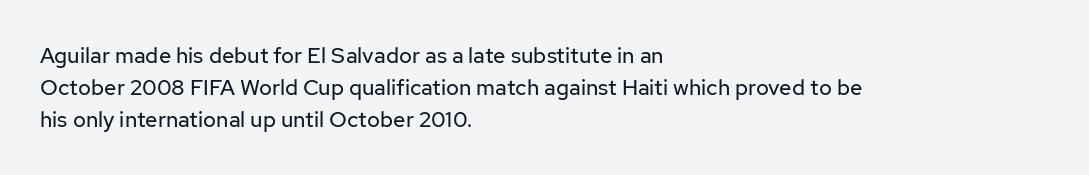
Weight: in the light-to-regular range. These lines keep a tight, regular rhythm from letter to letter. Any mark beneath the type? The region is blank. Left-aligned paragraph, ragged on the right. If you drew a line through each stem, it would be perfectly vertical. Honestly, the row spacing looks completely unremarkable.
